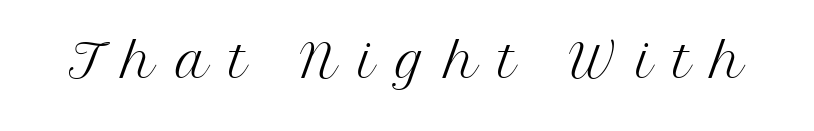
Q: Is the text bold? A: No.
Q: Is the text italic (slanted)? A: Yes.
Q: Is the typeface a serif or a sans-serif typeface? A: Serif.
Q: Is the text underlined? A: No.
Q: Is the spacing between letters normal or unusually wide? A: Unusually wide.
Q: Width (condensed, normal, or wide)? A: Normal.
Q: Stroke contrast? A: Medium.
Q: x-height? A: Medium.
Q: Monospaced? A: No.
